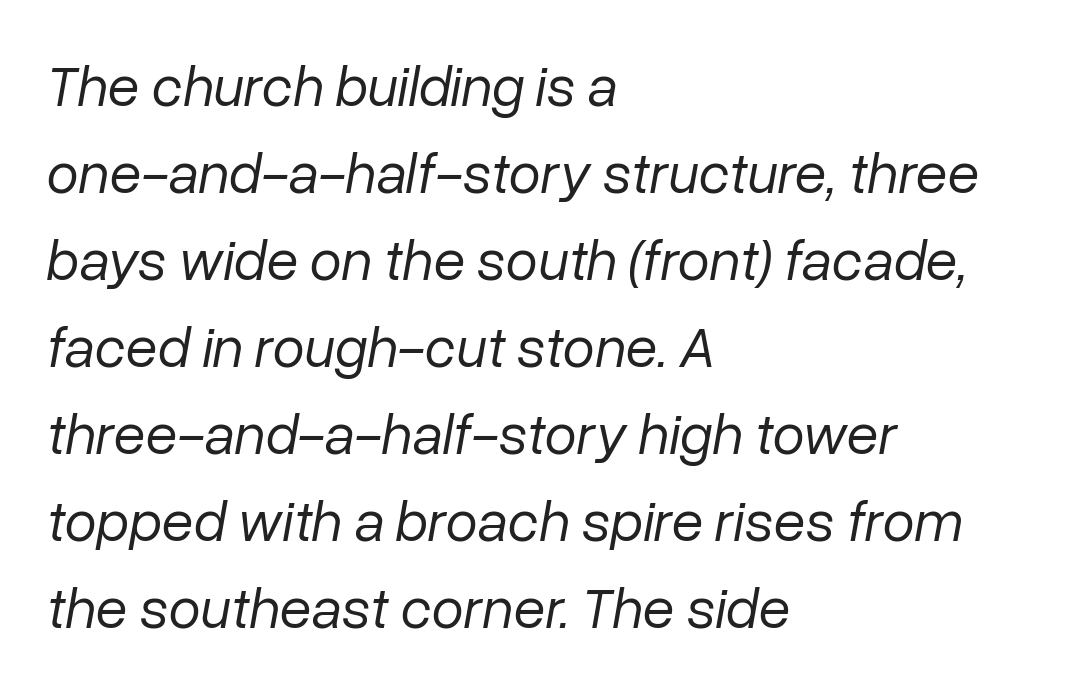
{"italic": "yes", "lean": "right", "slant_degrees": 10, "bold": "no", "weight": "regular", "width": "normal", "stroke_contrast": "low", "x_height": "medium", "monospaced": "no", "underline": "no", "align": "left", "line_spacing": "normal", "line_spacing_ratio": 1.5, "letter_spacing": "normal", "letter_spacing_em": 0.0, "glyph_px": 58}
